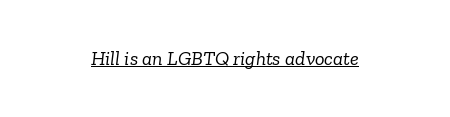
{"italic": "yes", "lean": "right", "slant_degrees": 6, "bold": "no", "underline": "yes", "align": "center", "letter_spacing": "normal", "letter_spacing_em": 0.0, "glyph_px": 20}
